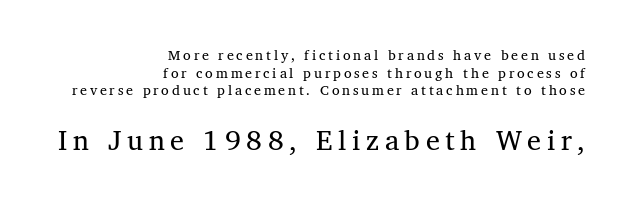
The image shows 28 px regular-weight serif type; set right-aligned, normal line spacing (1.26x), unusually wide letter spacing (+0.2 em), not underlined; the second (bottom) block is 2.0x larger; medium stroke contrast and a medium x-height.
